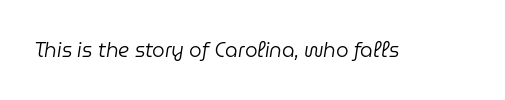
Q: Is the text bold? A: No.
Q: Is the text italic (slanted)? A: Yes, it leans right by about 9 degrees.
Q: Is the text underlined? A: No.
Q: Is the spacing between letters normal or unusually wide? A: Normal.
